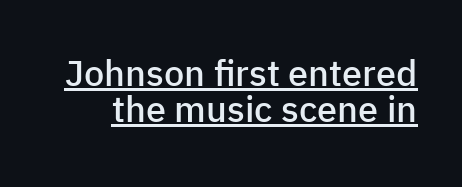
{"serif": "no", "italic": "no", "bold": "semi", "weight": "semibold", "width": "normal", "stroke_contrast": "low", "x_height": "medium", "monospaced": "no", "underline": "yes", "line_spacing": "tight", "line_spacing_ratio": 0.99, "letter_spacing": "normal", "letter_spacing_em": 0.0, "glyph_px": 36}
